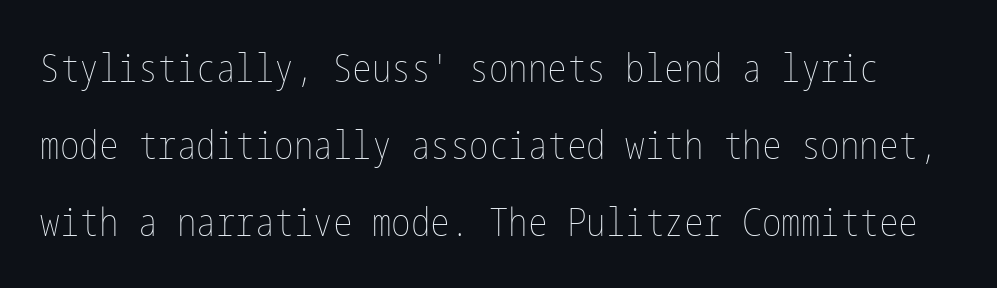
{"italic": "no", "bold": "no", "weight": "thin", "width": "condensed", "stroke_contrast": "low", "x_height": "medium", "underline": "no", "line_spacing": "loose", "line_spacing_ratio": 1.97, "letter_spacing": "normal", "letter_spacing_em": 0.0, "glyph_px": 39}
